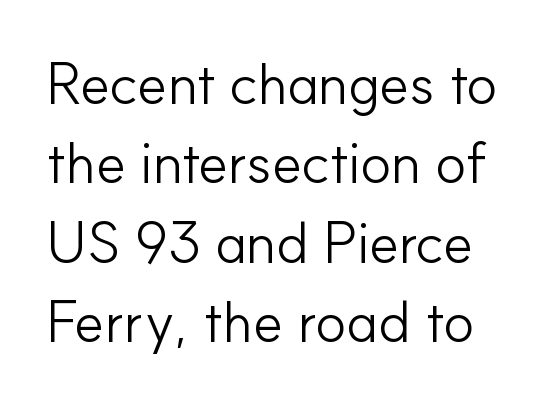
{"serif": "no", "italic": "no", "bold": "no", "weight": "light", "width": "normal", "stroke_contrast": "low", "x_height": "small", "monospaced": "no", "underline": "no", "line_spacing": "normal", "line_spacing_ratio": 1.37, "letter_spacing": "normal", "letter_spacing_em": 0.0, "glyph_px": 58}
